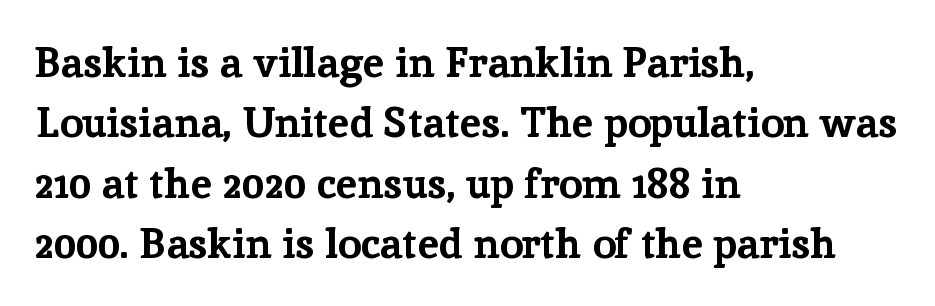
The image shows 42 px bold serif type, upright; set left-aligned, normal line spacing (1.44x), normal letter spacing, not underlined; low stroke contrast and a medium x-height.
